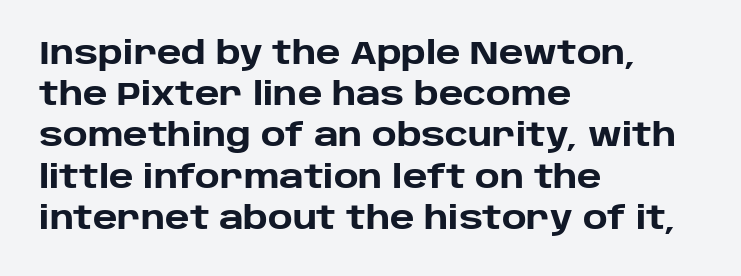
This sample uses plain, unmodified letter spacing. Reading down the block, your eye returns to a fixed left position each line. This sample has the flowing, uneven cadence of proportional lettering. I'd describe the lettering as bold — thick and assertive. Normally led — the rows are evenly, conventionally spaced.
